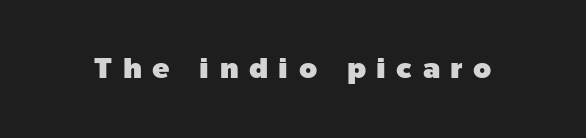
{"serif": "no", "italic": "no", "width": "normal", "x_height": "medium", "monospaced": "no", "underline": "no", "letter_spacing": "wide", "letter_spacing_em": 0.36, "glyph_px": 29}
